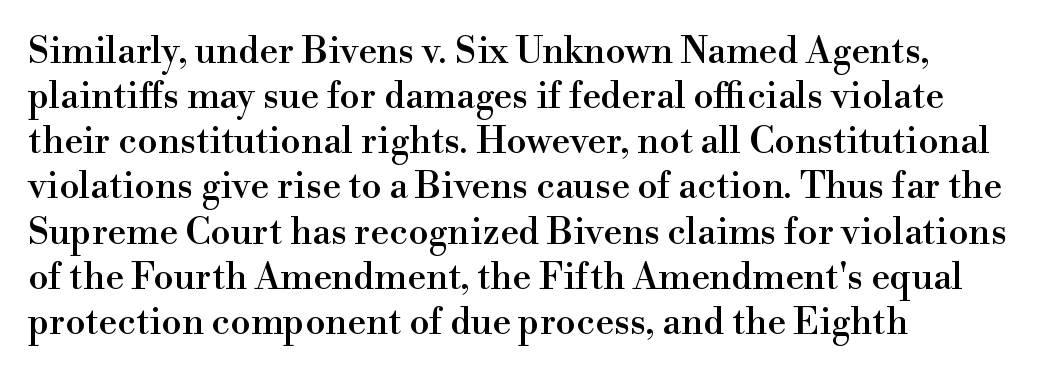
Q: Is the text italic (slanted)? A: No, it is upright.
Q: Is the typeface a serif or a sans-serif typeface? A: Serif.
Q: Is the text underlined? A: No.
Q: How is the paragraph aligned? A: Left-aligned.
Q: Is the spacing between letters normal or unusually wide? A: Normal.
Q: Width (condensed, normal, or wide)? A: Normal.
Q: x-height? A: Small.
Q: Monospaced? A: No.
